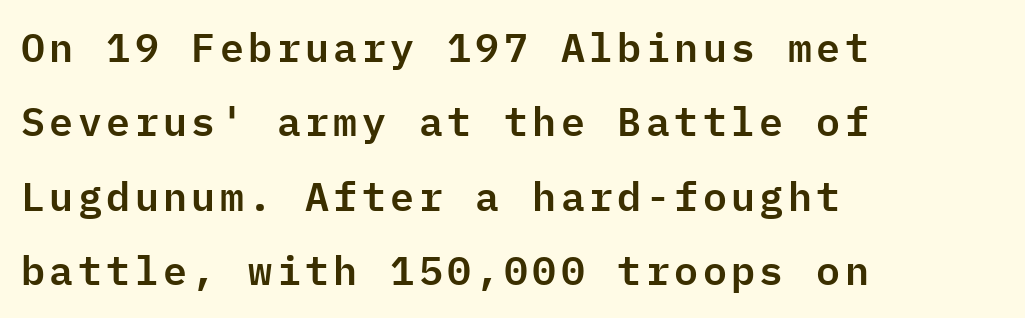
Left-aligned paragraph, ragged on the right. Here the designer chose a console-style face with uniform glyph widths. A typesetter would label this face a sans. Every character sits straight up, as roman type does. A bare baseline throughout the passage.
